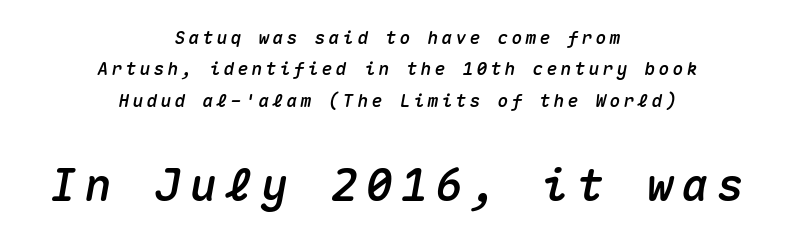
Reading down the block, each line starts at a different indent, mirrored at its end. You could count columns in this text — the font is strictly monospaced. Any mark beneath the type? The region is blank. The text carries the slant typical of an italic or oblique font. The second block has been scaled up relative to the first.
